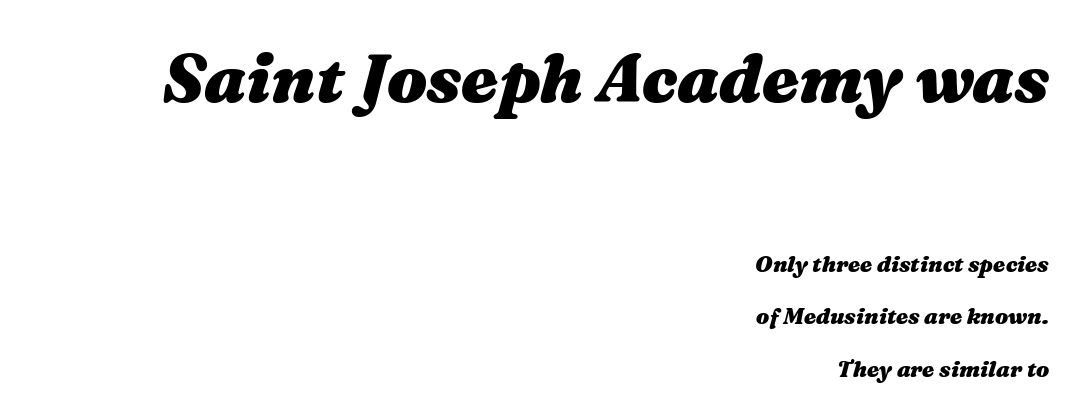
The image shows 67 px heavy, wide type, italic (leaning right); set right-aligned, loose line spacing (2.39x), normal letter spacing, not underlined; the first (top) block is 3.05x larger; medium stroke contrast and a medium x-height.
